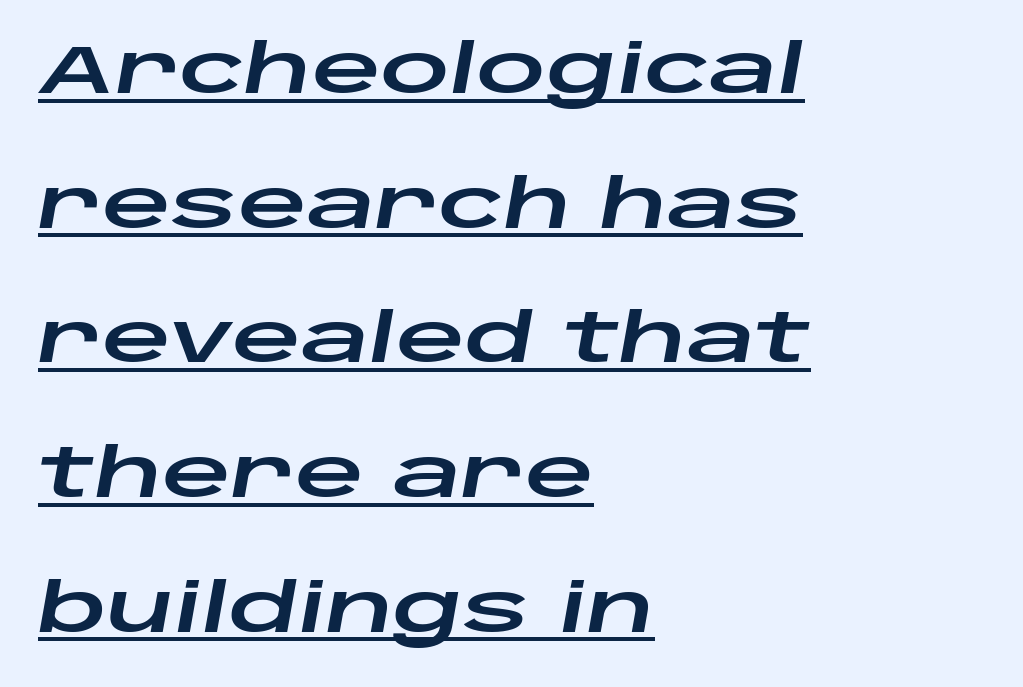
{"italic": "yes", "lean": "right", "slant_degrees": 10, "width": "wide", "stroke_contrast": "low", "x_height": "large", "monospaced": "no", "underline": "yes", "align": "left", "line_spacing": "loose", "line_spacing_ratio": 1.98, "letter_spacing": "normal", "letter_spacing_em": 0.0, "glyph_px": 68}
